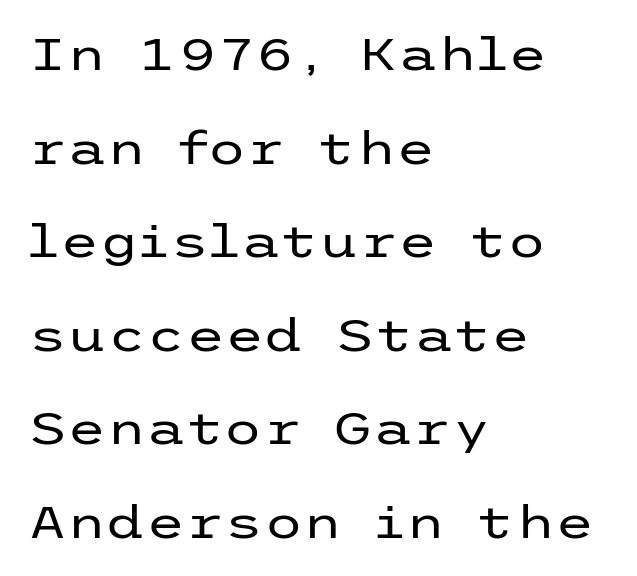
Alignment: flush left. The strip under each line holds only bare page. Vertical strokes here are truly vertical. Each stroke keeps to a modest, everyday thickness or less.
